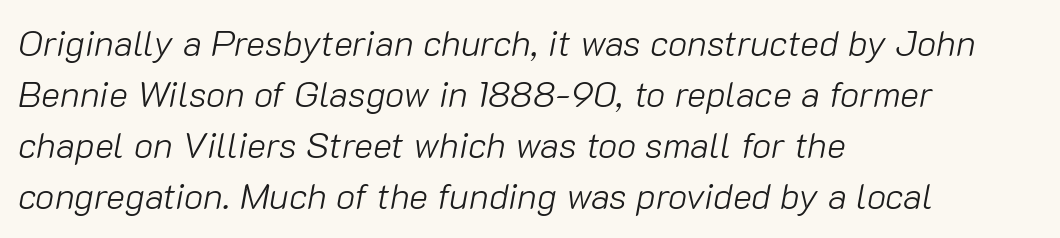
Q: Is the text bold? A: No.
Q: Is the text italic (slanted)? A: Yes, it leans right by about 10 degrees.
Q: Is the text underlined? A: No.
Q: How is the paragraph aligned? A: Left-aligned.
Q: Is the spacing between letters normal or unusually wide? A: Normal.
Q: Is the spacing between lines tight, normal or loose? A: Normal.
Q: Width (condensed, normal, or wide)? A: Normal.
Q: Stroke contrast? A: Low.
Q: x-height? A: Medium.
Q: Monospaced? A: No.
